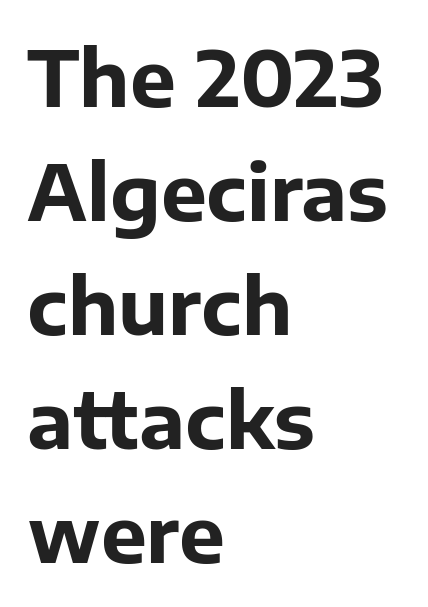
The glyphs are unaccompanied by any horizontal stroke below them. Regarding leading, the lines here are spaced in the standard way. Visually the block forms a straight wall on the left and a jagged coastline on the right. This is the regular roman posture of the typeface. Do the characters align in a grid? No, the font is proportional. Serif or sans? Sans — the stroke terminals are bare.
